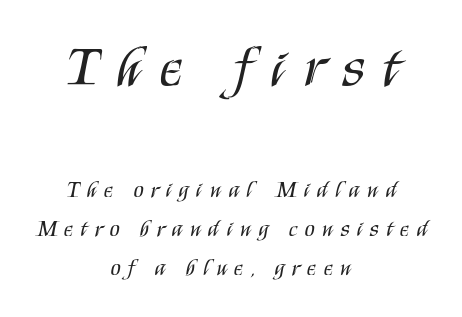
Q: Is the text bold? A: No.
Q: Is the text italic (slanted)? A: Yes.
Q: Is the typeface a serif or a sans-serif typeface? A: Sans-serif.
Q: Is the text underlined? A: No.
Q: How is the paragraph aligned? A: Centered.
Q: Is the spacing between letters normal or unusually wide? A: Unusually wide.
Q: Is the spacing between lines tight, normal or loose? A: Normal.
Q: Which block of text is set in a larger size, the first (top) or the second (bottom)? A: The first (top) one.
Q: Width (condensed, normal, or wide)? A: Condensed.
Q: Stroke contrast? A: Medium.
Q: x-height? A: Large.
Q: Monospaced? A: No.
